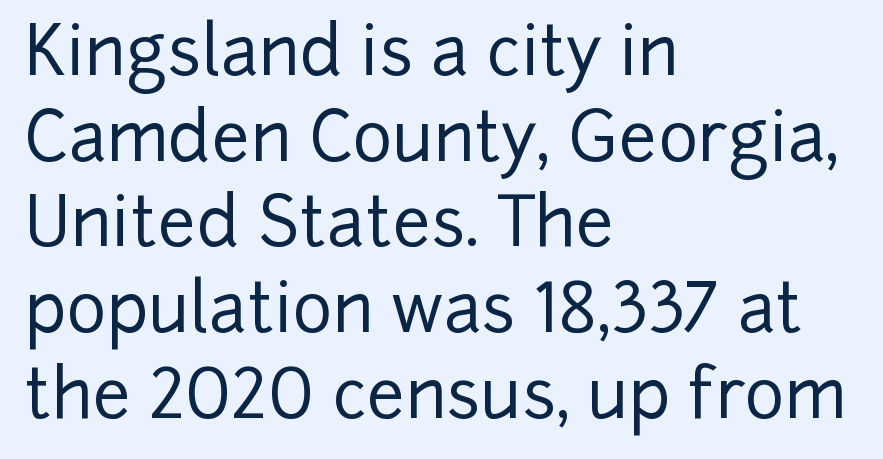
{"serif": "no", "italic": "no", "width": "normal", "stroke_contrast": "low", "x_height": "medium", "monospaced": "no", "underline": "no", "align": "left", "line_spacing": "normal", "line_spacing_ratio": 1.26, "letter_spacing": "normal", "letter_spacing_em": 0.0, "glyph_px": 68}
